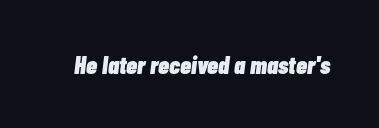
Q: Is the text bold? A: Yes.
Q: Is the text italic (slanted)? A: Yes, it leans right by about 7 degrees.
Q: Is the text underlined? A: No.
Q: Is the spacing between letters normal or unusually wide? A: Normal.
